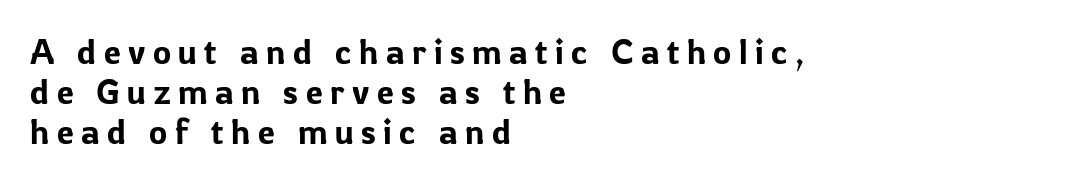
Q: Is the text italic (slanted)? A: No, it is upright.
Q: Is the typeface a serif or a sans-serif typeface? A: Sans-serif.
Q: Is the text underlined? A: No.
Q: How is the paragraph aligned? A: Left-aligned.
Q: Is the spacing between letters normal or unusually wide? A: Unusually wide.
Q: Width (condensed, normal, or wide)? A: Normal.
Q: Stroke contrast? A: Low.
Q: x-height? A: Medium.
Q: Monospaced? A: No.
